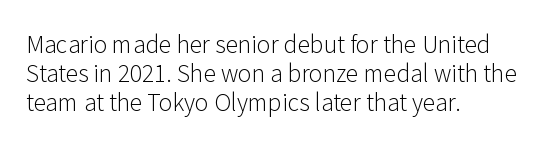
The image shows 23 px text type, upright; set left-aligned, normal line spacing (1.26x), normal letter spacing, not underlined.
